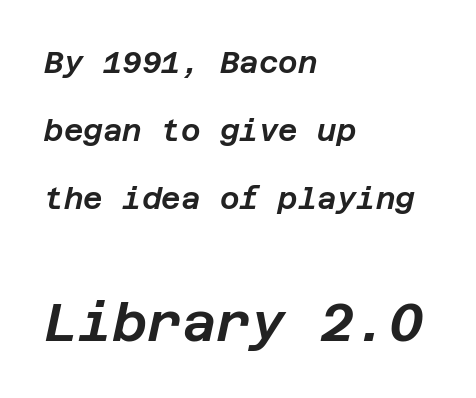
The image shows 53 px text type, italic (leaning right); set left-aligned, loose line spacing (2.27x), normal letter spacing, not underlined; the second (bottom) block is 1.77x larger; low stroke contrast and a large x-height.
